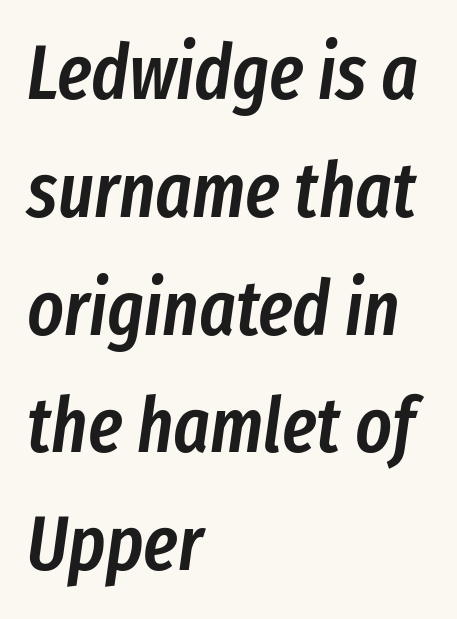
Q: Is the text bold? A: Semi-bold.
Q: Is the text italic (slanted)? A: Yes, it leans right by about 8 degrees.
Q: Is the text underlined? A: No.
Q: How is the paragraph aligned? A: Left-aligned.
Q: Is the spacing between letters normal or unusually wide? A: Normal.
Q: Is the spacing between lines tight, normal or loose? A: Normal.
Q: Width (condensed, normal, or wide)? A: Condensed.
Q: Stroke contrast? A: Low.
Q: x-height? A: Medium.
Q: Monospaced? A: No.
